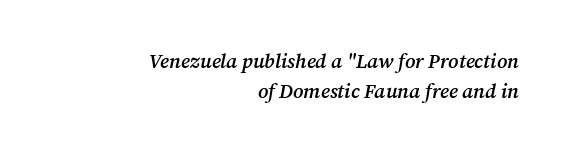
{"italic": "yes", "lean": "right", "slant_degrees": 12, "bold": "semi", "underline": "no", "align": "right", "line_spacing": "normal", "line_spacing_ratio": 1.5, "letter_spacing": "normal", "letter_spacing_em": 0.0, "glyph_px": 20}
